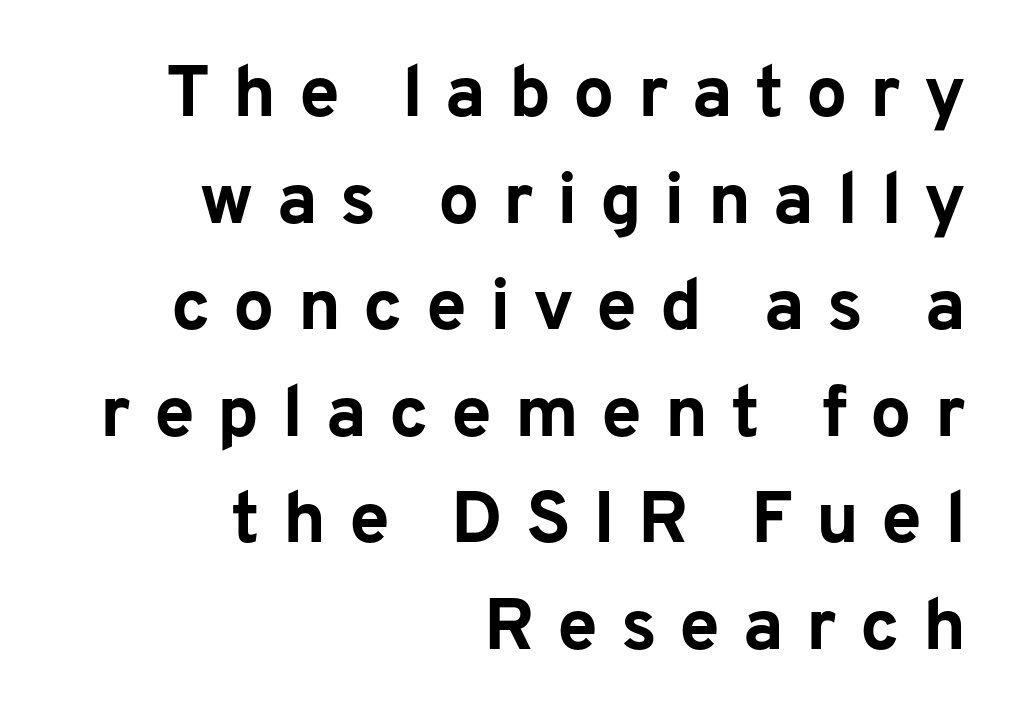
The image shows 73 px bold sans-serif type, upright; set right-aligned, normal line spacing (1.46x), unusually wide letter spacing (+0.31 em), not underlined; low stroke contrast and a medium x-height.
